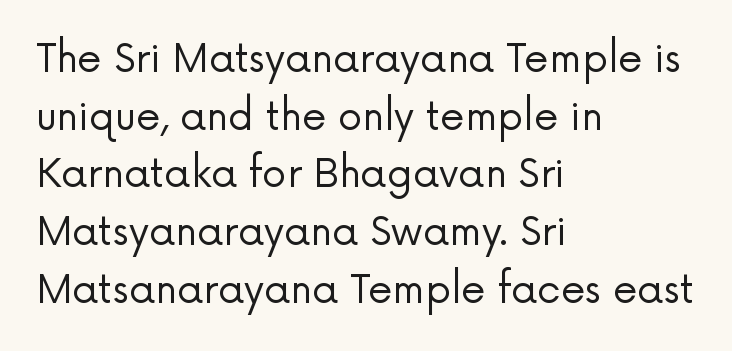
Nothing sits at the stroke ends, so this counts as sans-serif. Plain, unruled lines of type. Weight: in the light-to-regular range. The tracking reads as untouched default to a designer's eye.
